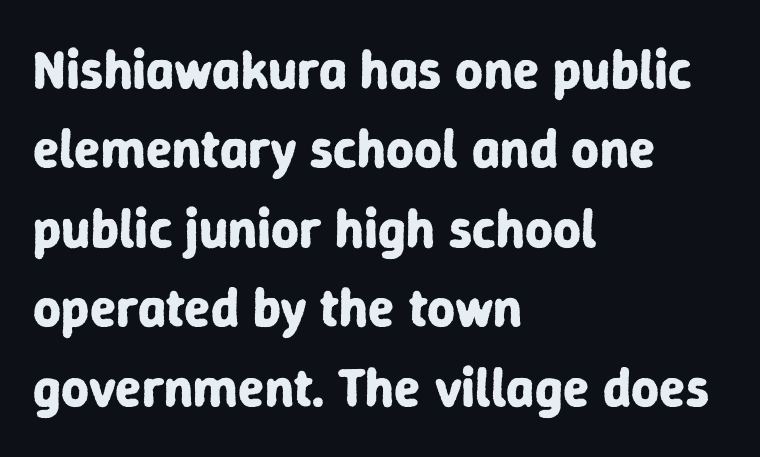
{"serif": "no", "italic": "no", "bold": "yes", "weight": "bold", "width": "normal", "stroke_contrast": "low", "x_height": "medium", "monospaced": "no", "underline": "no", "align": "left", "line_spacing": "normal", "line_spacing_ratio": 1.47, "letter_spacing": "normal", "letter_spacing_em": 0.0, "glyph_px": 54}
